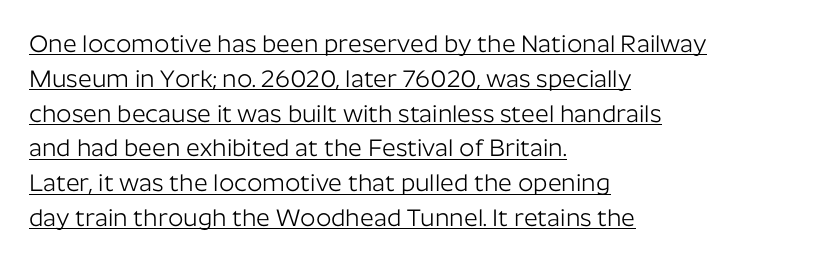
Students, observe the line beneath the letters — that is underlining. Counters stay open thanks to moderate or lighter strokes. The horizontal fit of the characters is conventional and even. Horizontally, the lines are justified to the leading edge only. Is there much room between lines? A standard amount, neither cramped nor airy. The font's upright variant was chosen for this text.
